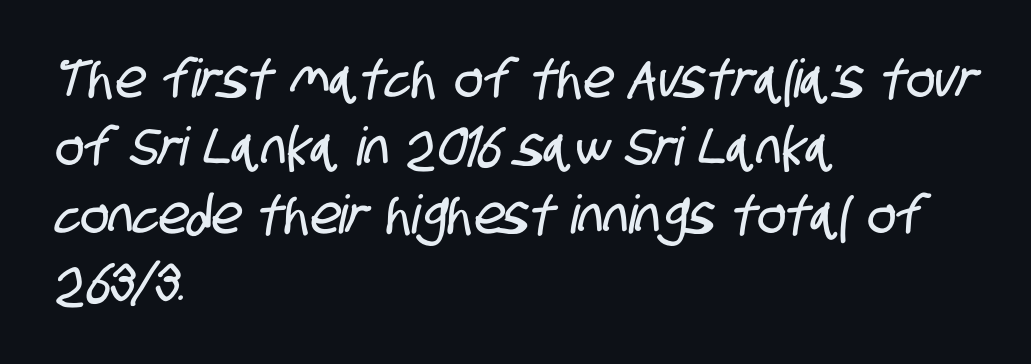
{"serif": "no", "width": "condensed", "stroke_contrast": "low", "x_height": "large", "monospaced": "no", "underline": "no", "align": "left", "line_spacing": "normal", "line_spacing_ratio": 1.28, "letter_spacing": "normal", "letter_spacing_em": 0.0, "glyph_px": 53}
